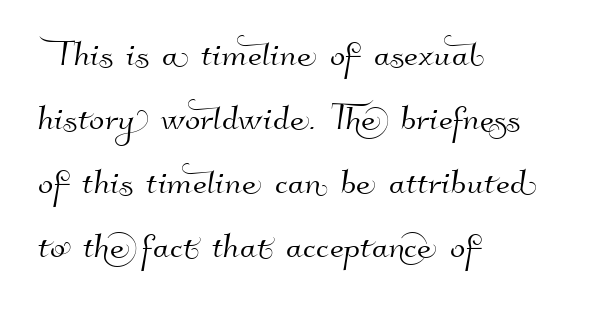
The rendering uses a moderate line-height, typical for paragraphs. Notice how the passage keeps a crisp vertical edge on the left only. Tracking here is standard; glyphs follow each other at the usual distance. Just letters on the line, the space beneath them empty. A sans-serif font was chosen for this passage.
